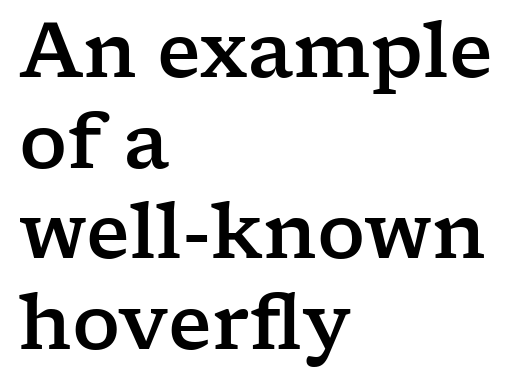
{"serif": "yes", "italic": "no", "width": "wide", "stroke_contrast": "low", "x_height": "medium", "monospaced": "no", "underline": "no", "align": "left", "line_spacing_ratio": 1.21, "letter_spacing": "normal", "letter_spacing_em": 0.0, "glyph_px": 75}
